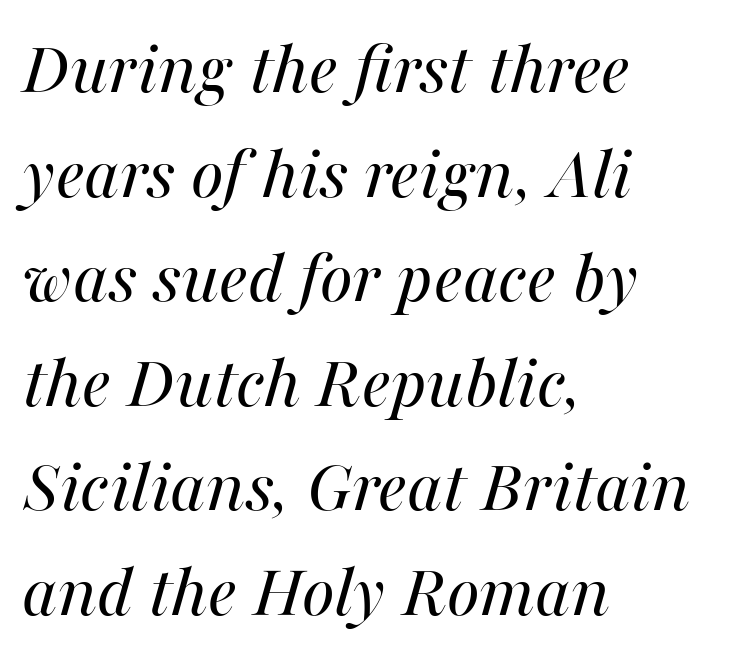
The image shows 78 px regular-weight type, italic (leaning right); set left-aligned, normal line spacing (1.34x), normal letter spacing, not underlined; medium stroke contrast and a medium x-height.
